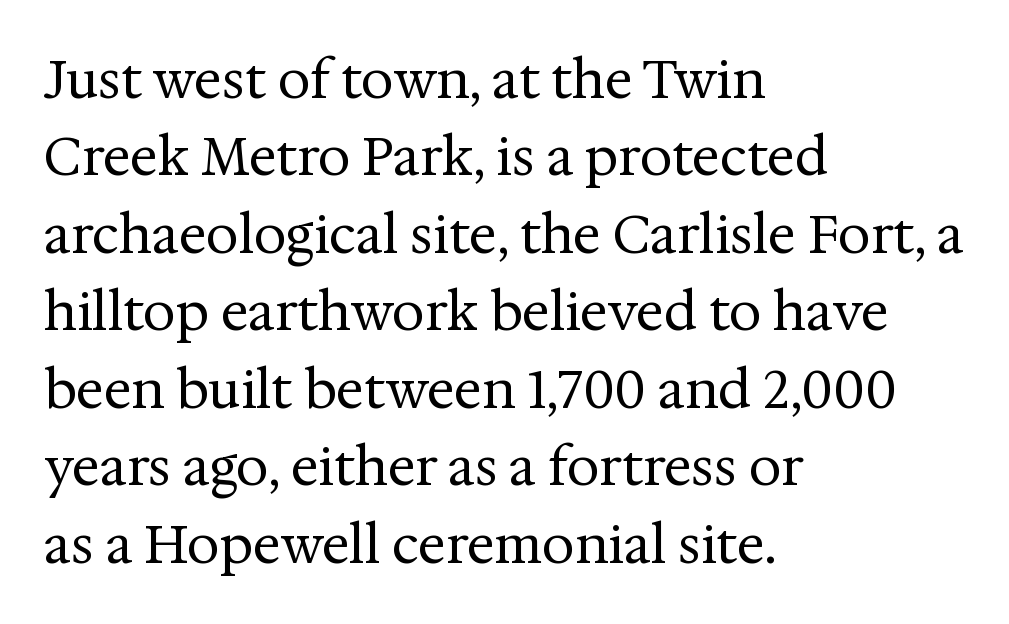
Q: Is the text bold? A: No.
Q: Is the text italic (slanted)? A: No, it is upright.
Q: Is the typeface a serif or a sans-serif typeface? A: Serif.
Q: Is the text underlined? A: No.
Q: How is the paragraph aligned? A: Left-aligned.
Q: Is the spacing between letters normal or unusually wide? A: Normal.
Q: Is the spacing between lines tight, normal or loose? A: Normal.
Q: Width (condensed, normal, or wide)? A: Normal.
Q: Stroke contrast? A: Medium.
Q: x-height? A: Medium.
Q: Monospaced? A: No.
